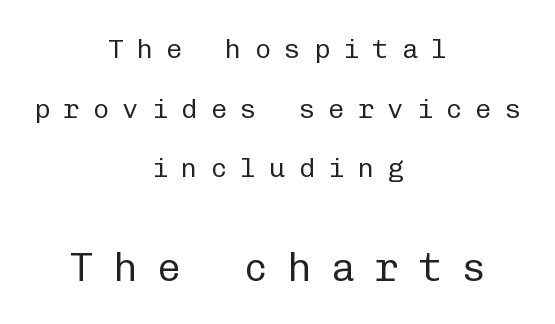
Q: Is the text bold? A: No.
Q: Is the text italic (slanted)? A: No, it is upright.
Q: Is the typeface a serif or a sans-serif typeface? A: Sans-serif.
Q: Is the text underlined? A: No.
Q: How is the paragraph aligned? A: Centered.
Q: Is the spacing between letters normal or unusually wide? A: Unusually wide.
Q: Is the spacing between lines tight, normal or loose? A: Loose.
Q: Which block of text is set in a larger size, the first (top) or the second (bottom)? A: The second (bottom) one.
Q: Width (condensed, normal, or wide)? A: Normal.
Q: Stroke contrast? A: Low.
Q: x-height? A: Medium.
Q: Monospaced? A: Yes.
